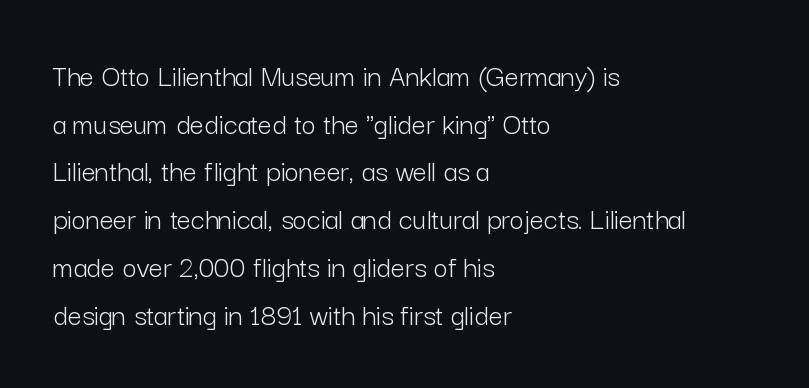
Has an underline been added? It has not. Is the type heavy? It reads as light-to-regular instead. Students, note that the glyphs here touch the page at normal intervals. The type sits square on the baseline with zero lean.
